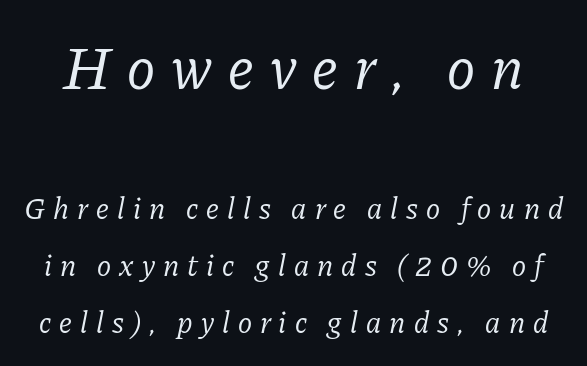
Rows of type keep a wide berth in the vertical direction. Counters stay open thanks to moderate or lighter strokes. Characters are canted at an angle relative to the baseline's perpendicular. Letters rest on an invisible, unmarked baseline. Look at the bottom of the vertical strokes: they flare into serifs here. This sample has the flowing, uneven cadence of proportional lettering.
